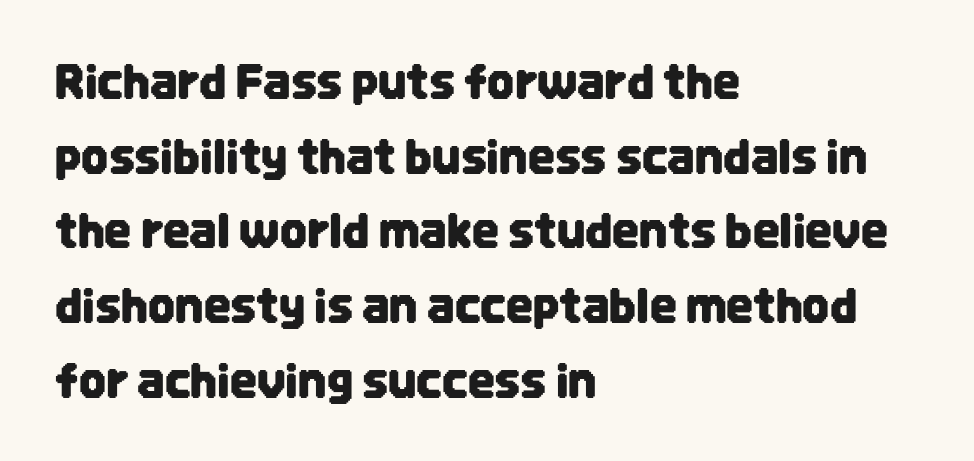
Is this a fixed-width face? No — the glyphs have proportional, varying widths. Quick note: not italic, upright. Quick note: underline off. Whoever set this chose a conventional vertical rhythm.
